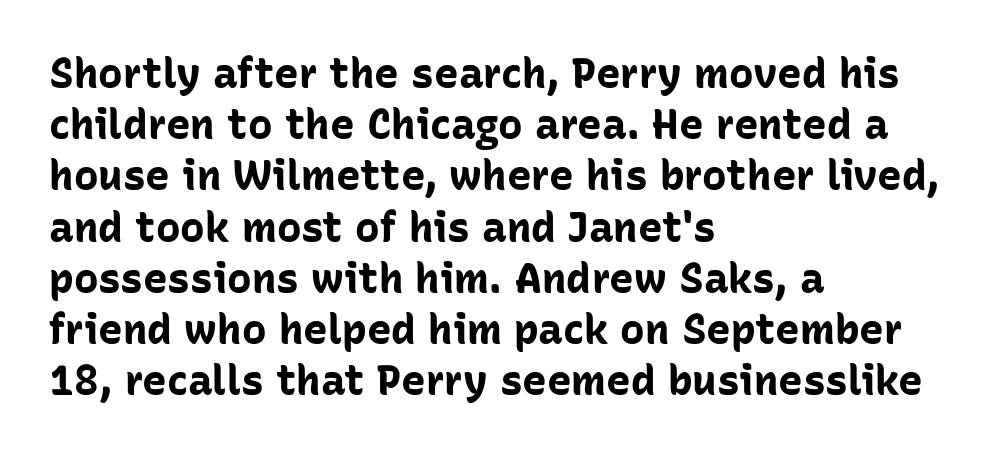
{"serif": "no", "italic": "no", "bold": "yes", "weight": "bold", "width": "normal", "stroke_contrast": "low", "x_height": "medium", "monospaced": "no", "underline": "no", "align": "left", "line_spacing": "normal", "line_spacing_ratio": 1.25, "letter_spacing": "normal", "letter_spacing_em": 0.0, "glyph_px": 41}
